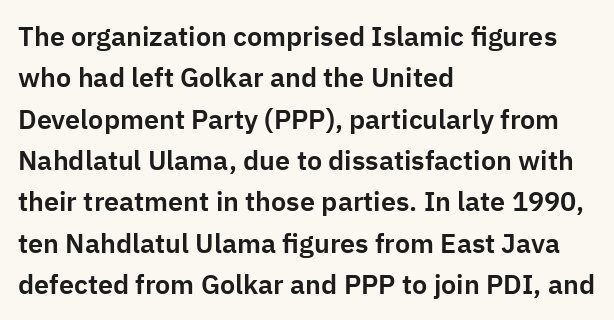
{"italic": "no", "underline": "no", "align": "left", "line_spacing": "normal", "line_spacing_ratio": 1.53, "letter_spacing": "normal", "letter_spacing_em": 0.0, "glyph_px": 27}
